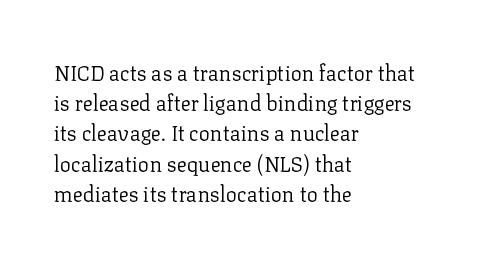
Regarding leading, the lines here are spaced in the standard way. Underline: absent. A classic flush-left, rag-right setting is used for this passage. Every character sits straight up, as roman type does.
